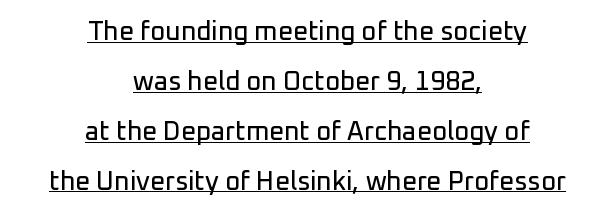
{"italic": "no", "underline": "yes", "align": "center", "line_spacing": "loose", "line_spacing_ratio": 1.92, "letter_spacing": "normal", "letter_spacing_em": 0.0, "glyph_px": 26}
